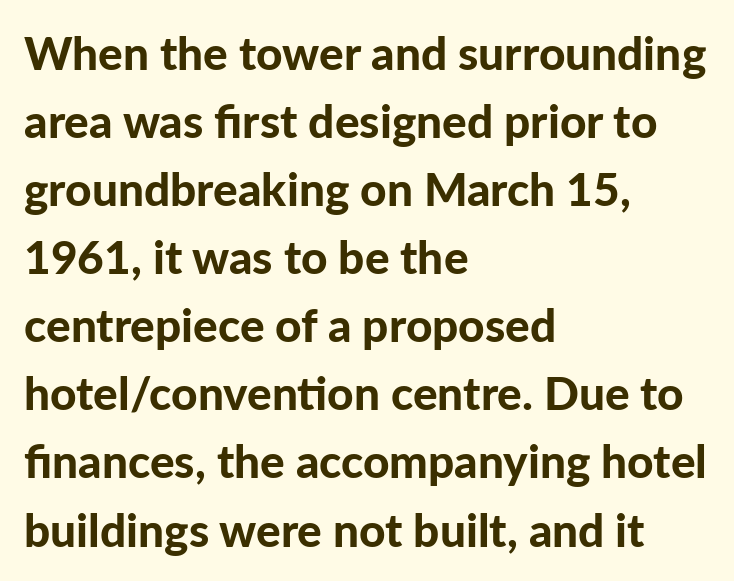
{"serif": "no", "italic": "no", "bold": "yes", "weight": "bold", "width": "normal", "stroke_contrast": "low", "x_height": "medium", "monospaced": "no", "underline": "no", "align": "left", "line_spacing": "normal", "line_spacing_ratio": 1.48, "letter_spacing": "normal", "letter_spacing_em": 0.0, "glyph_px": 46}
